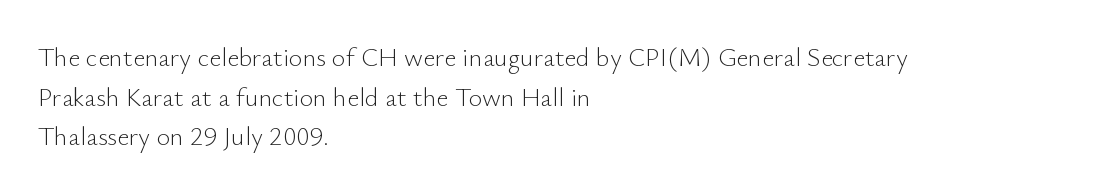
Q: Is the text bold? A: No.
Q: Is the text italic (slanted)? A: No, it is upright.
Q: Is the text underlined? A: No.
Q: How is the paragraph aligned? A: Left-aligned.
Q: Is the spacing between letters normal or unusually wide? A: Normal.
Q: Is the spacing between lines tight, normal or loose? A: Normal.
